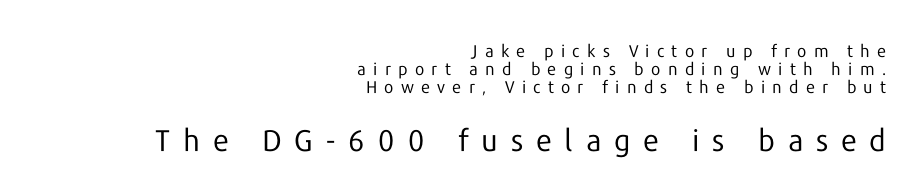
The image shows 30 px regular-weight sans-serif type, upright; set right-aligned, tight line spacing (1.05x), unusually wide letter spacing (+0.43 em), not underlined; the second (bottom) block is 1.76x larger; low stroke contrast and a medium x-height.
